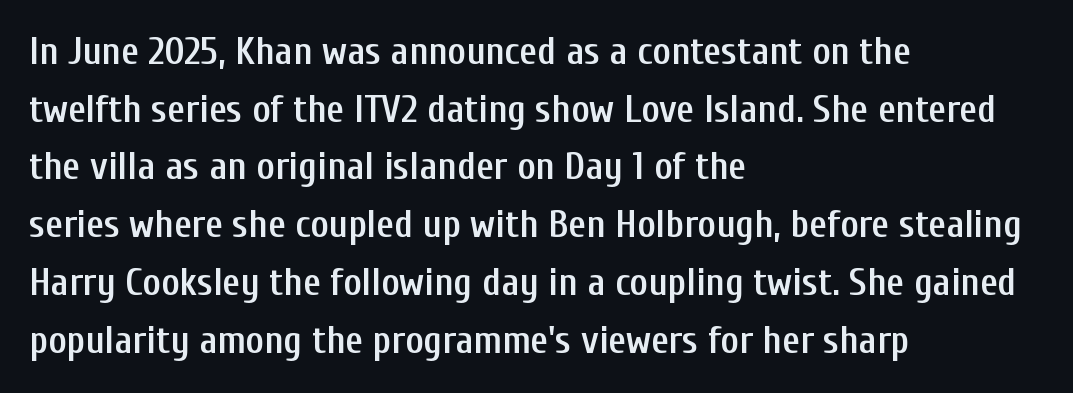
Q: Is the text bold? A: Semi-bold.
Q: Is the text italic (slanted)? A: No, it is upright.
Q: Is the typeface a serif or a sans-serif typeface? A: Sans-serif.
Q: Is the text underlined? A: No.
Q: How is the paragraph aligned? A: Left-aligned.
Q: Is the spacing between letters normal or unusually wide? A: Normal.
Q: Is the spacing between lines tight, normal or loose? A: Normal.
Q: Width (condensed, normal, or wide)? A: Condensed.
Q: Stroke contrast? A: Low.
Q: x-height? A: Medium.
Q: Monospaced? A: No.
